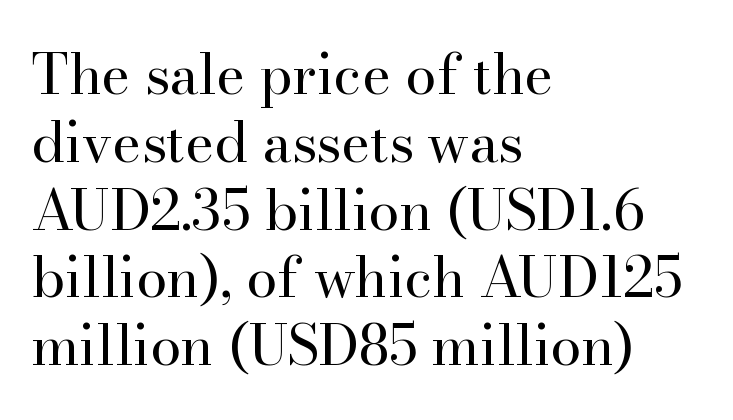
{"serif": "yes", "italic": "no", "bold": "no", "weight": "regular", "width": "normal", "stroke_contrast": "high", "x_height": "small", "monospaced": "no", "underline": "no", "align": "left", "line_spacing_ratio": 1.21, "letter_spacing": "normal", "letter_spacing_em": 0.0, "glyph_px": 56}
